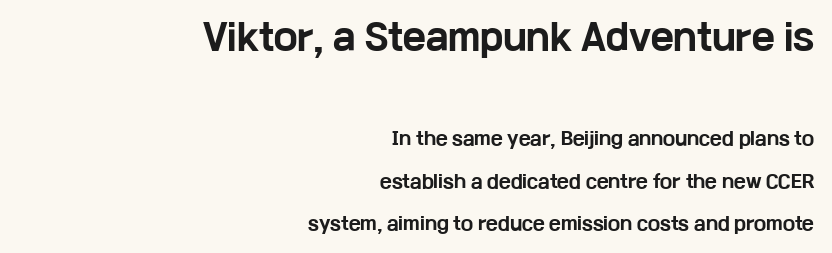
Characters follow at the spacing the type designer built in. The lettering holds an erect, upright posture throughout. The passage shown stacks its lines with a broad gap. The sample has been set heavy, in full bold. The face used here is a sans, in the tradition of grotesques and geometrics. Alignment: flush right.
